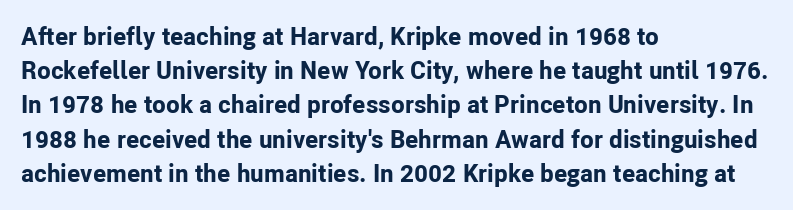
{"italic": "no", "bold": "yes", "underline": "no", "align": "left", "line_spacing": "normal", "line_spacing_ratio": 1.37, "letter_spacing": "normal", "letter_spacing_em": 0.0, "glyph_px": 25}
